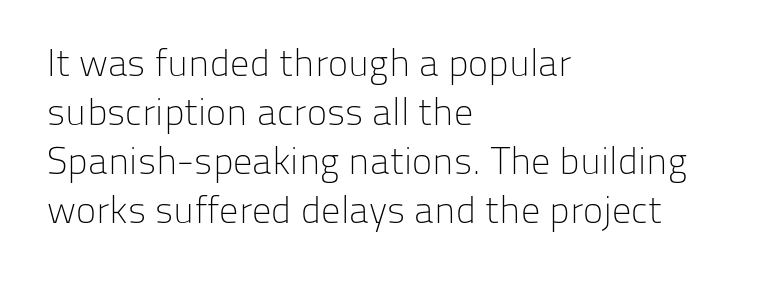
{"serif": "no", "italic": "no", "bold": "no", "weight": "light", "width": "normal", "stroke_contrast": "low", "x_height": "medium", "monospaced": "no", "underline": "no", "align": "left", "line_spacing": "normal", "line_spacing_ratio": 1.29, "letter_spacing": "normal", "letter_spacing_em": 0.0, "glyph_px": 38}
